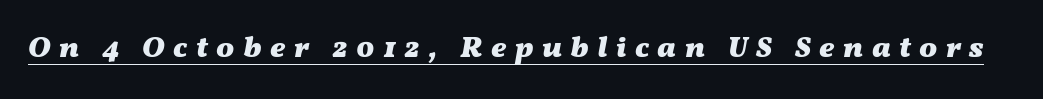
{"italic": "yes", "lean": "right", "slant_degrees": 11, "bold": "yes", "weight": "heavy", "width": "wide", "stroke_contrast": "medium", "x_height": "medium", "monospaced": "no", "underline": "yes", "letter_spacing": "wide", "letter_spacing_em": 0.28, "glyph_px": 30}
